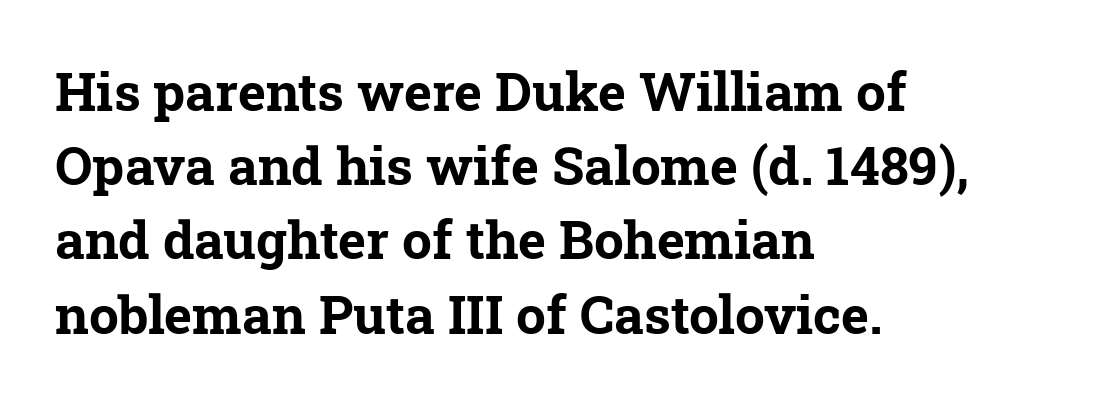
These lines sit exactly where default settings would place them. Horizontally, the lines are justified to the leading edge only. Proportional: the letters do not fall into vertical columns. The words here are not underlined. Stroke terminals: seriffed.
